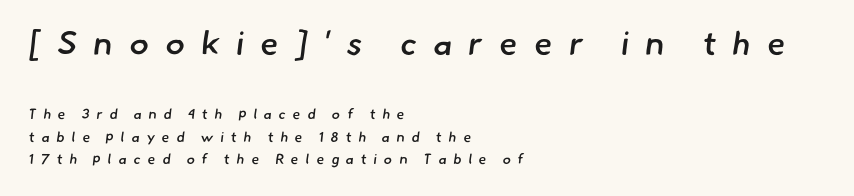
This sample keeps an unexceptional amount of space between lines. The font family rendered here belongs to the sans-serif group. Does extra space separate the letters? Yes, quite a lot of it. Line starts are locked; line ends wander. Is this a fixed-width face? No — the glyphs have proportional, varying widths.
